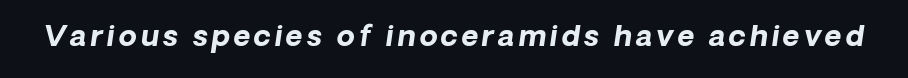
The image shows 29 px bold type, italic (leaning right); set not underlined; low stroke contrast and a medium x-height.
